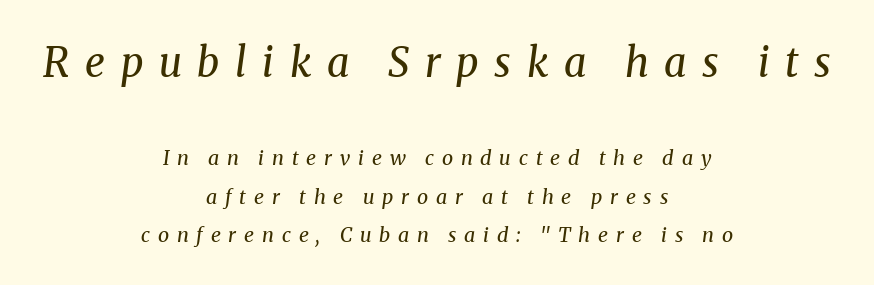
The image shows 40 px regular-weight serif type, italic (leaning right); set centered, loose line spacing (1.91x), unusually wide letter spacing (+0.39 em), not underlined; the first (top) block is 2.0x larger; medium stroke contrast and a medium x-height.
